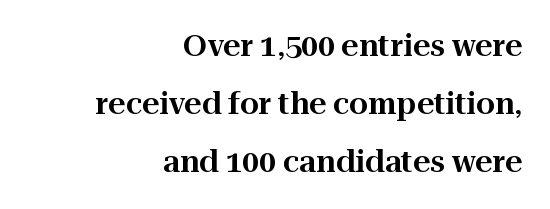
Typeset ragged left — the right edge is the straight one. No extra tracking has been applied to these lines. Looks like regular typesetting: each glyph gets only the width it needs. The vertical gap from one line to the next is large.
